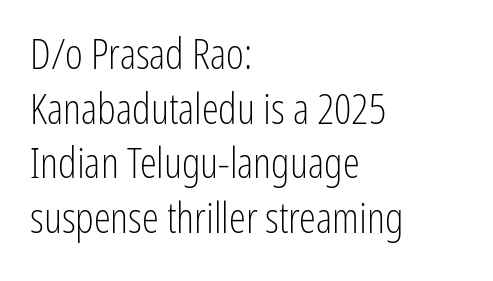
The image shows 43 px light, condensed sans-serif type, upright; set left-aligned, normal line spacing (1.27x), normal letter spacing, not underlined; low stroke contrast and a medium x-height.
